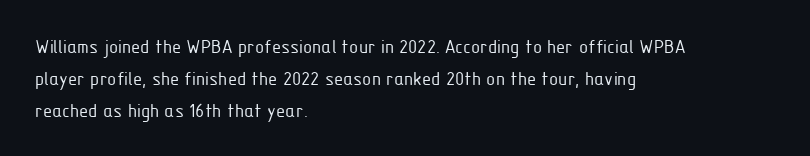
Vertical strokes here are truly vertical. The paragraph has a hard left edge and a soft right edge. The rendering uses a moderate line-height, typical for paragraphs. The cut favours lightness, reaching ordinary text weight at its darkest.
